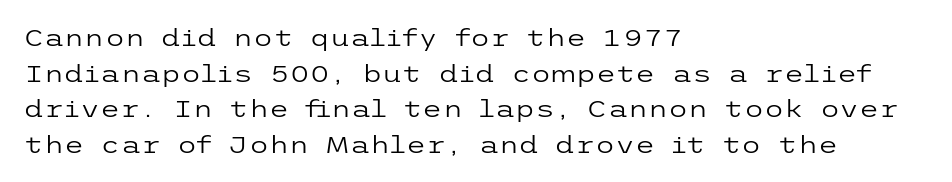
Baseline-to-baseline distance is the conventional proportion of letter height. The passage is arranged the way most books set body copy — flush left. The glyphs are unaccompanied by any horizontal stroke below them. The gaps between neighbouring characters are ordinary and unremarkable.
